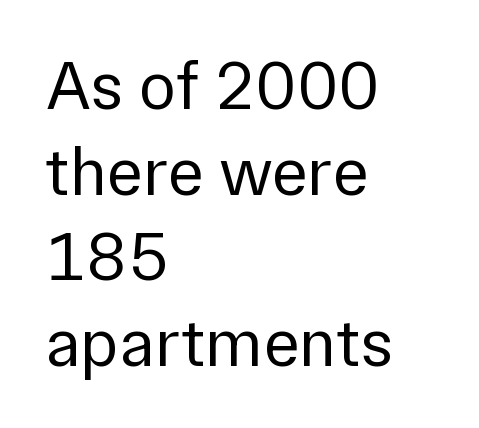
Q: Is the text bold? A: No.
Q: Is the text italic (slanted)? A: No, it is upright.
Q: Is the typeface a serif or a sans-serif typeface? A: Sans-serif.
Q: Is the text underlined? A: No.
Q: How is the paragraph aligned? A: Left-aligned.
Q: Is the spacing between letters normal or unusually wide? A: Normal.
Q: Width (condensed, normal, or wide)? A: Normal.
Q: Stroke contrast? A: Low.
Q: x-height? A: Medium.
Q: Monospaced? A: No.
